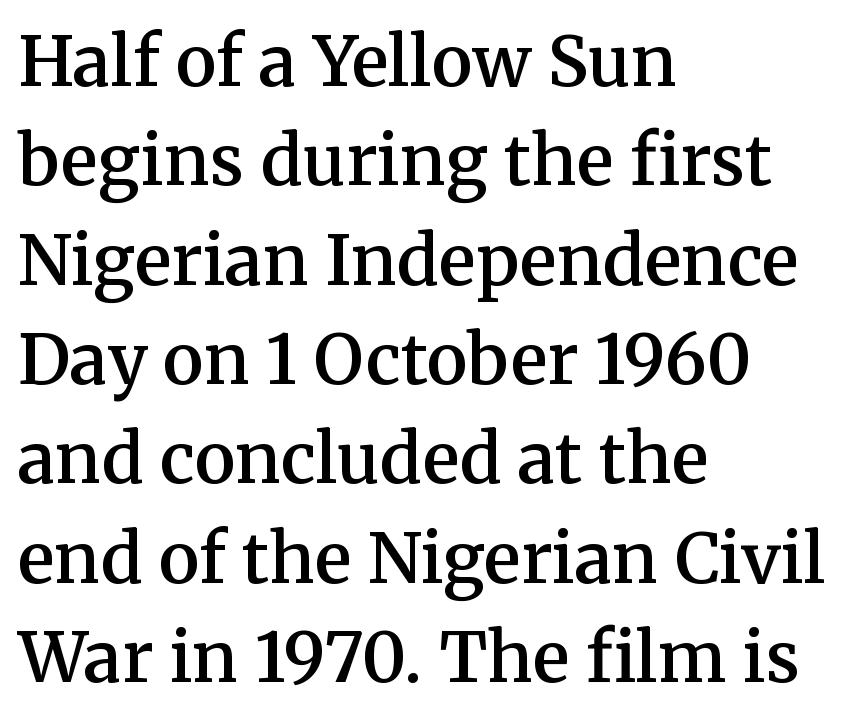
{"serif": "yes", "italic": "no", "bold": "semi", "weight": "semibold", "width": "normal", "stroke_contrast": "medium", "x_height": "medium", "monospaced": "no", "underline": "no", "align": "left", "line_spacing": "normal", "line_spacing_ratio": 1.44, "letter_spacing": "normal", "letter_spacing_em": 0.0, "glyph_px": 69}
